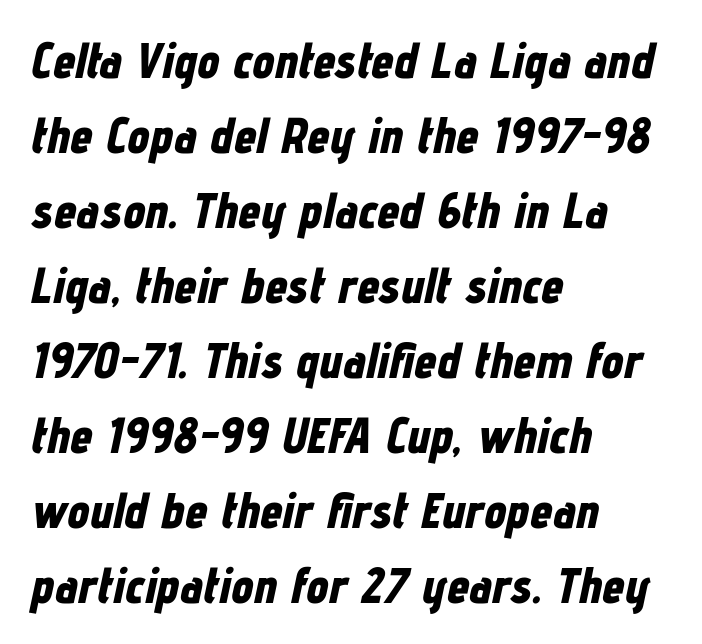
The image shows 50 px bold, condensed type, italic (leaning right); set left-aligned, normal line spacing (1.5x), normal letter spacing, not underlined; low stroke contrast and a medium x-height.
